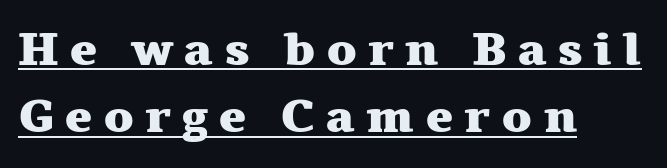
{"serif": "yes", "italic": "no", "bold": "yes", "weight": "heavy", "width": "wide", "stroke_contrast": "medium", "x_height": "medium", "monospaced": "no", "underline": "yes", "align": "left", "line_spacing": "normal", "line_spacing_ratio": 1.43, "letter_spacing": "wide", "letter_spacing_em": 0.22, "glyph_px": 47}
